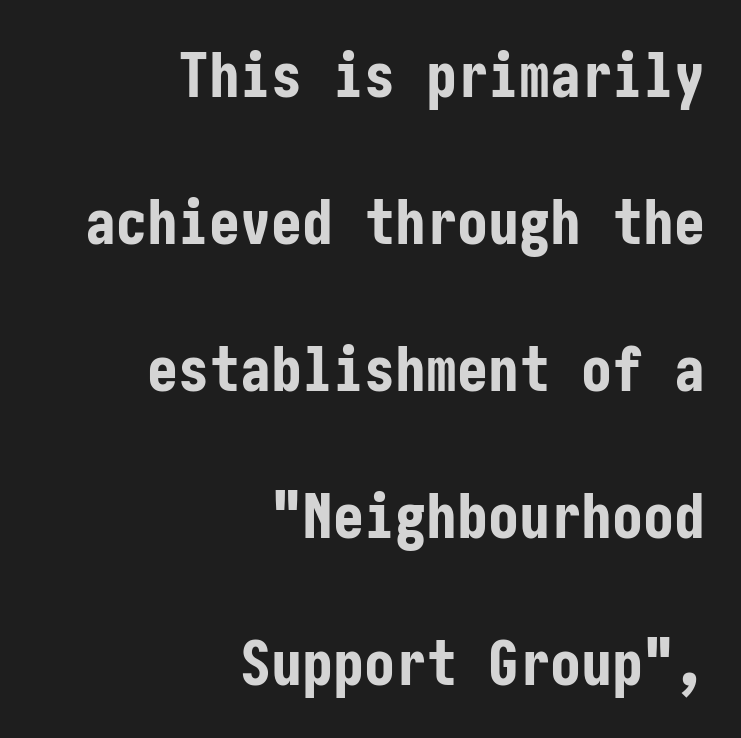
The rendering anchors every line to the right-hand side. Glyph-to-glyph distance matches everyday printed text. A typesetter would call this leading open, well beyond the default. The text was rendered using a sans face with plain stroke endings.
